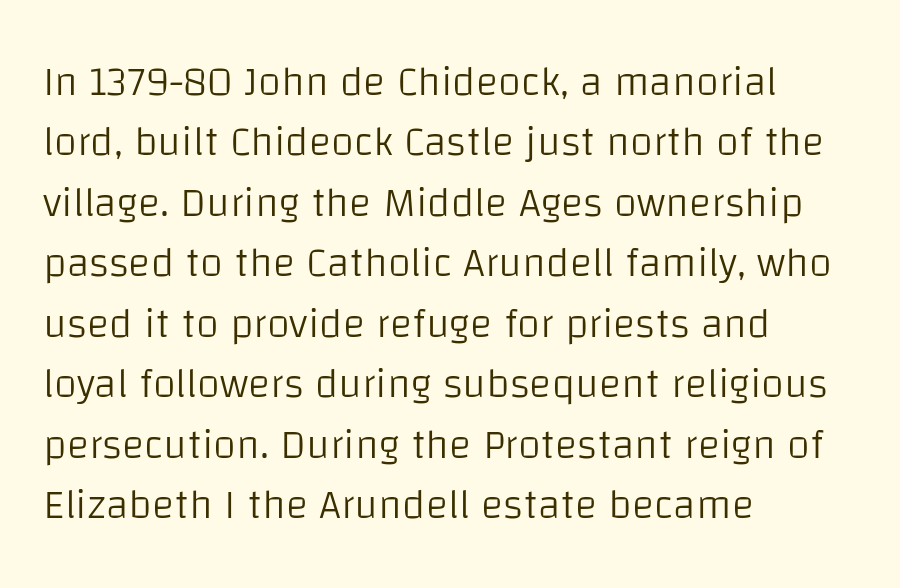
The image shows 42 px light sans-serif type, upright; set left-aligned, normal line spacing (1.44x), normal letter spacing, not underlined; low stroke contrast and a large x-height.
